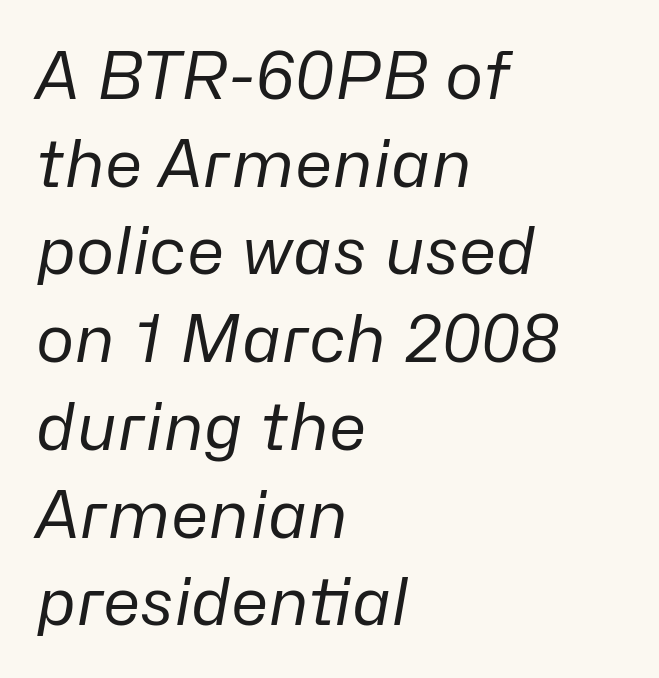
The image shows 65 px regular-weight type, italic (leaning right); set left-aligned, normal line spacing (1.35x), normal letter spacing, not underlined; low stroke contrast and a medium x-height.
